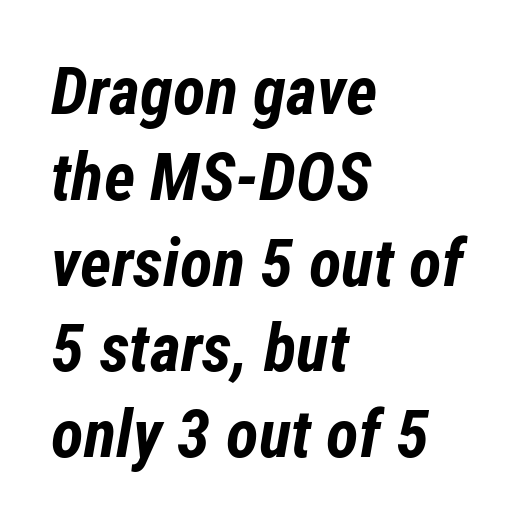
Q: Is the text bold? A: Yes.
Q: Is the text italic (slanted)? A: Yes, it leans right by about 12 degrees.
Q: Is the text underlined? A: No.
Q: How is the paragraph aligned? A: Left-aligned.
Q: Is the spacing between letters normal or unusually wide? A: Normal.
Q: Is the spacing between lines tight, normal or loose? A: Normal.
Q: Width (condensed, normal, or wide)? A: Condensed.
Q: Stroke contrast? A: Low.
Q: x-height? A: Medium.
Q: Monospaced? A: No.
